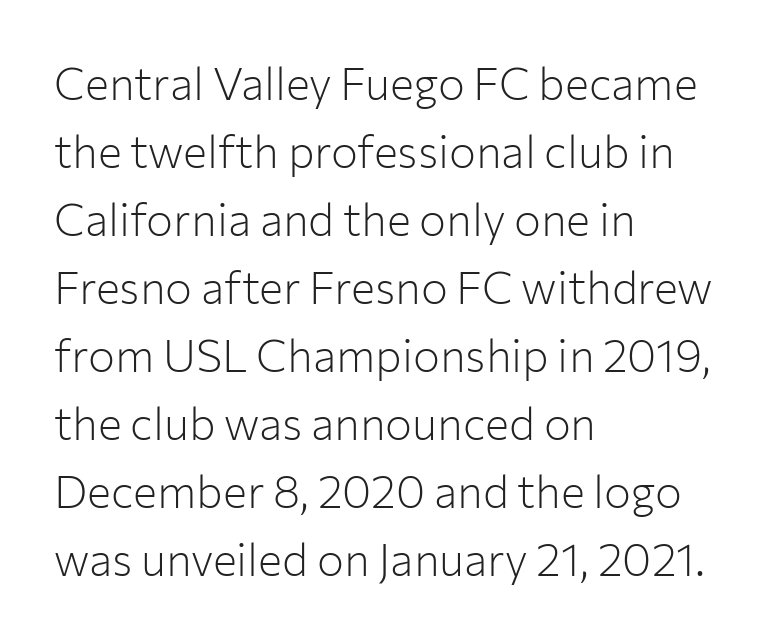
Q: Is the text bold? A: No.
Q: Is the text italic (slanted)? A: No, it is upright.
Q: Is the typeface a serif or a sans-serif typeface? A: Sans-serif.
Q: Is the text underlined? A: No.
Q: How is the paragraph aligned? A: Left-aligned.
Q: Is the spacing between letters normal or unusually wide? A: Normal.
Q: Is the spacing between lines tight, normal or loose? A: Normal.
Q: Width (condensed, normal, or wide)? A: Normal.
Q: Stroke contrast? A: Low.
Q: x-height? A: Medium.
Q: Monospaced? A: No.
